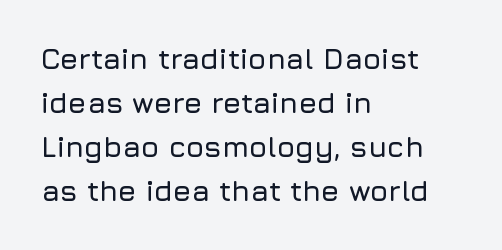
The image shows 29 px sans-serif type, upright; set left-aligned, normal line spacing (1.52x), normal letter spacing, not underlined; low stroke contrast and a medium x-height.
